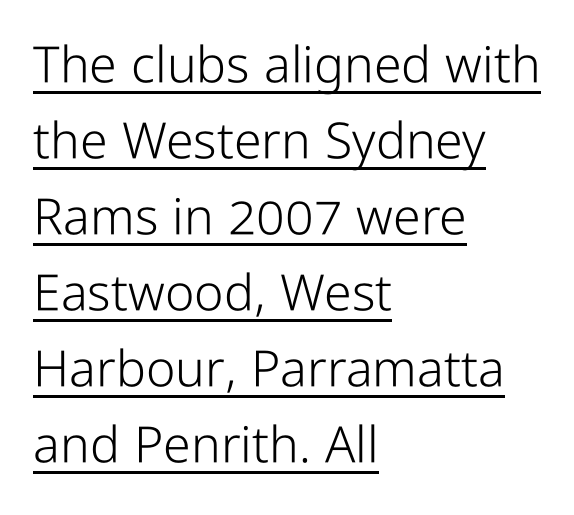
Q: Is the text bold? A: No.
Q: Is the text italic (slanted)? A: No, it is upright.
Q: Is the typeface a serif or a sans-serif typeface? A: Sans-serif.
Q: Is the text underlined? A: Yes.
Q: How is the paragraph aligned? A: Left-aligned.
Q: Is the spacing between letters normal or unusually wide? A: Normal.
Q: Is the spacing between lines tight, normal or loose? A: Normal.
Q: Width (condensed, normal, or wide)? A: Condensed.
Q: Stroke contrast? A: Low.
Q: x-height? A: Medium.
Q: Monospaced? A: No.
